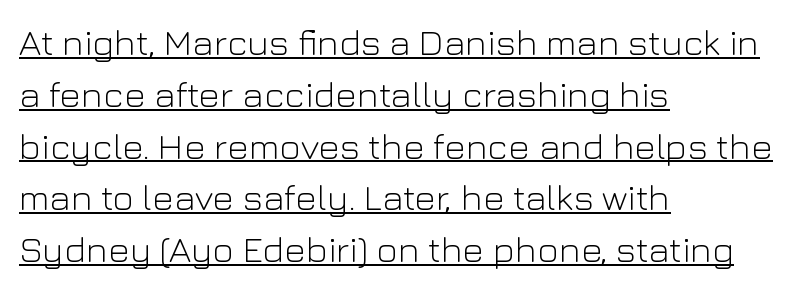
Horizontally, the lines are justified to the leading edge only. A quiet, ordinary-to-light weight characterises the typeface. Unlike a traditional serif, this face leaves its strokes unadorned. Think of a printed novel: that variable character pitch is what you see here. Does extra space separate the letters? No, they use regular spacing.
